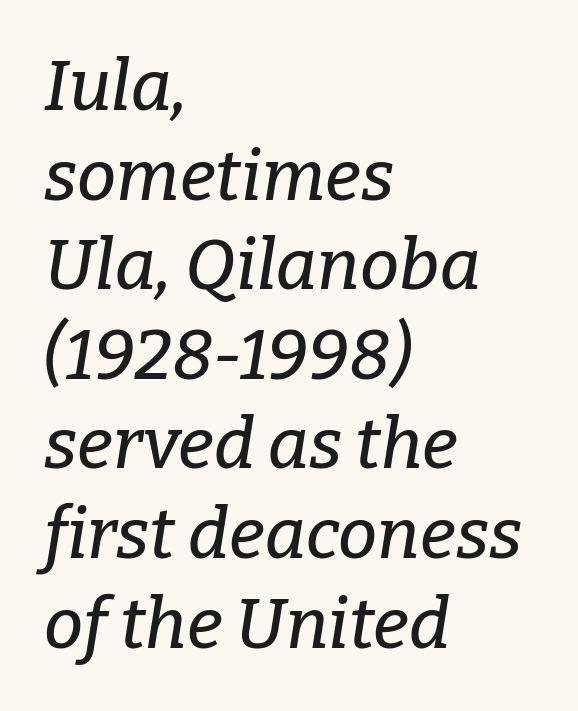
The image shows 70 px serif type, italic (leaning right); set left-aligned, normal line spacing (1.28x), normal letter spacing, not underlined; low stroke contrast and a medium x-height.
